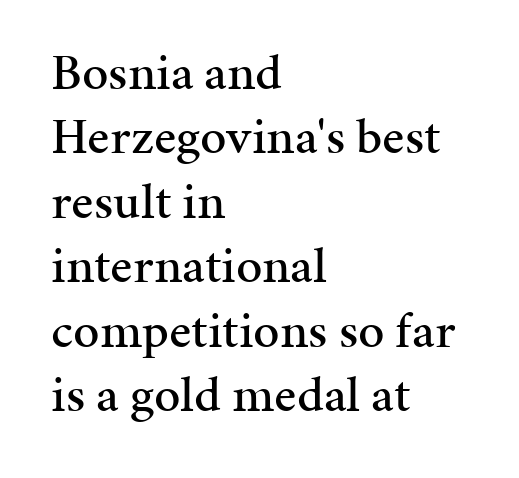
The image shows 52 px serif type, upright; set left-aligned, line spacing 1.24x, normal letter spacing, not underlined; medium stroke contrast and a medium x-height.
